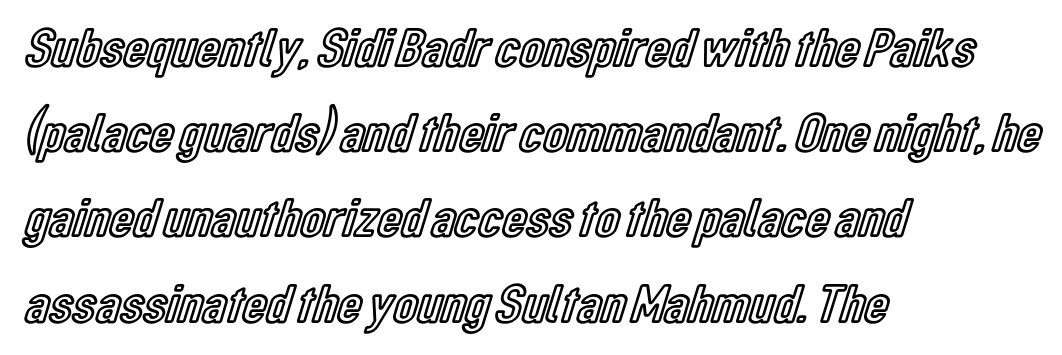
The image shows 55 px condensed type; set left-aligned, normal line spacing (1.55x), normal letter spacing, not underlined; a medium x-height.
